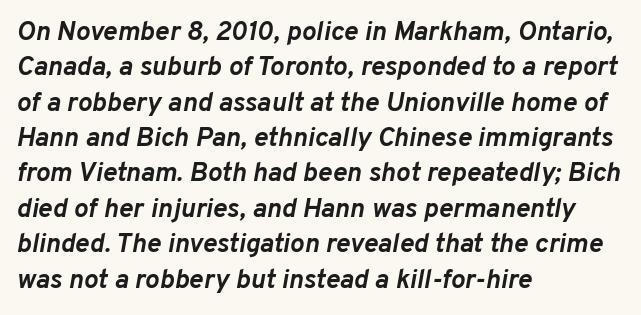
The image shows 27 px bold type, italic (leaning right); set left-aligned, normal line spacing (1.31x), normal letter spacing, not underlined.
